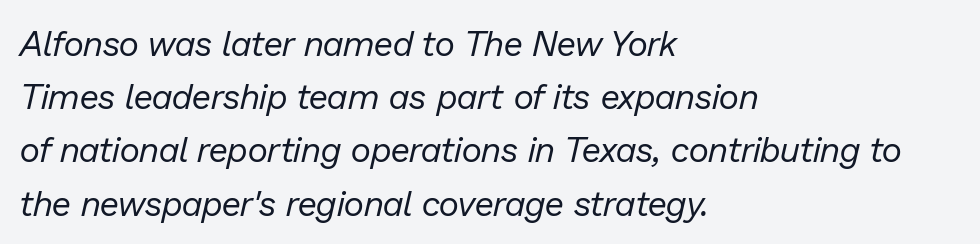
The image shows 35 px regular-weight type, italic (leaning right); set left-aligned, normal line spacing (1.52x), normal letter spacing, not underlined; low stroke contrast and a medium x-height.
